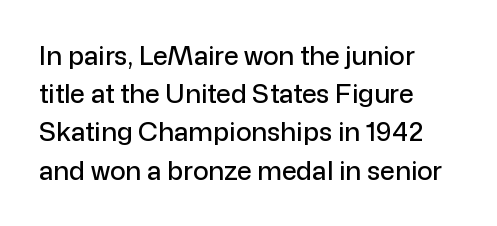
Q: Is the text italic (slanted)? A: No, it is upright.
Q: Is the text underlined? A: No.
Q: How is the paragraph aligned? A: Left-aligned.
Q: Is the spacing between letters normal or unusually wide? A: Normal.
Q: Is the spacing between lines tight, normal or loose? A: Normal.
